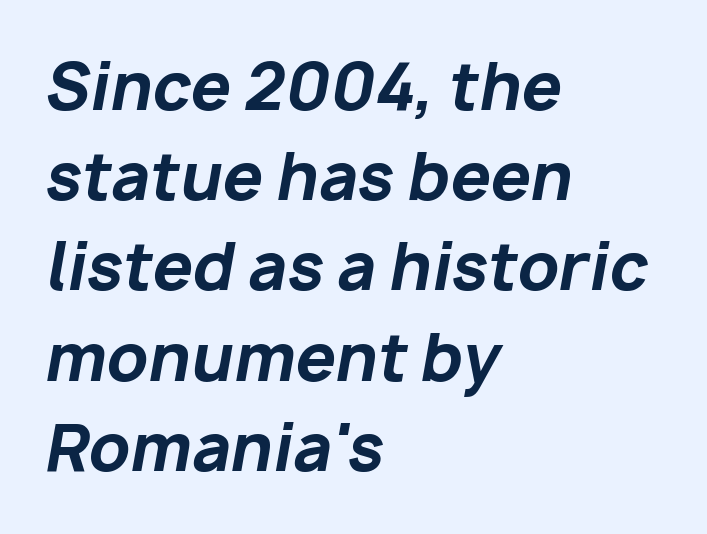
The image shows 64 px bold type, italic (leaning right); set left-aligned, normal line spacing (1.41x), normal letter spacing, not underlined; low stroke contrast and a medium x-height.
